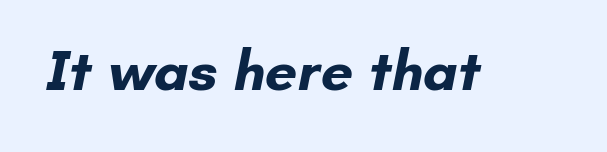
Q: Is the text bold? A: Yes.
Q: Is the typeface a serif or a sans-serif typeface? A: Sans-serif.
Q: Is the text underlined? A: No.
Q: Is the spacing between letters normal or unusually wide? A: Normal.
Q: Width (condensed, normal, or wide)? A: Normal.
Q: Stroke contrast? A: Low.
Q: x-height? A: Small.
Q: Monospaced? A: No.
